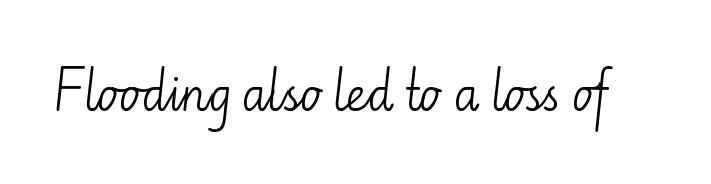
The image shows 44 px light sans-serif type; set normal letter spacing, not underlined; low stroke contrast and a small x-height.
